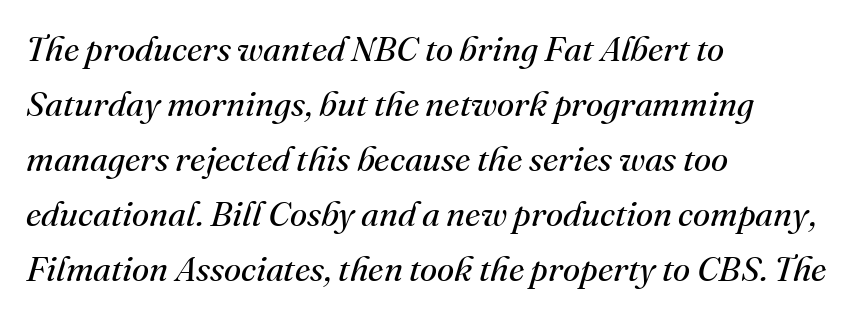
The image shows 35 px regular-weight serif type, italic (leaning right); set left-aligned, normal line spacing (1.57x), normal letter spacing, not underlined; medium stroke contrast and a small x-height.
